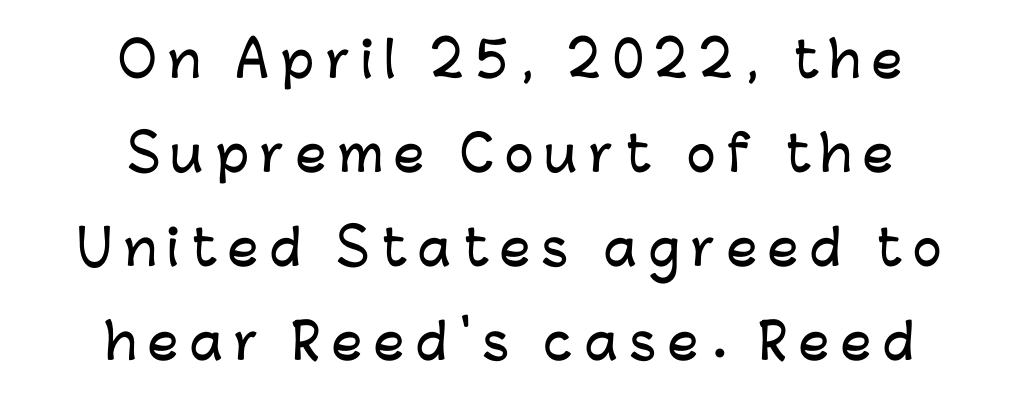
Q: Is the text italic (slanted)? A: No, it is upright.
Q: Is the typeface a serif or a sans-serif typeface? A: Sans-serif.
Q: Is the text underlined? A: No.
Q: How is the paragraph aligned? A: Centered.
Q: Is the spacing between letters normal or unusually wide? A: Unusually wide.
Q: Is the spacing between lines tight, normal or loose? A: Loose.
Q: Width (condensed, normal, or wide)? A: Normal.
Q: Stroke contrast? A: Low.
Q: x-height? A: Medium.
Q: Monospaced? A: No.
